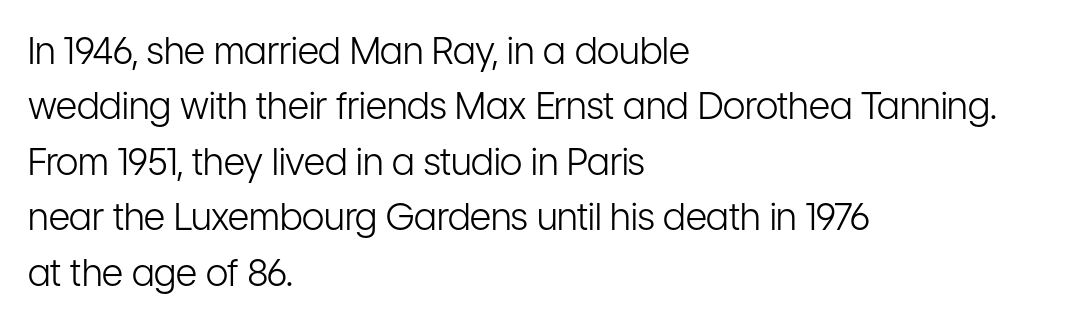
The image shows 37 px light, condensed sans-serif type, upright; set left-aligned, normal line spacing (1.5x), normal letter spacing, not underlined; low stroke contrast and a medium x-height.
